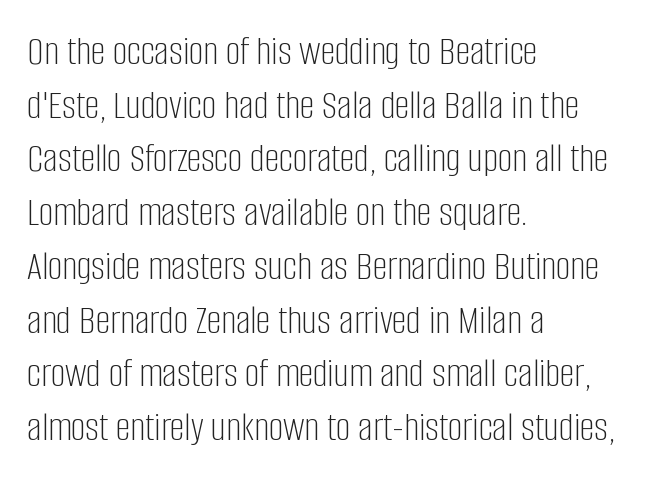
Q: Is the text bold? A: No.
Q: Is the text italic (slanted)? A: No, it is upright.
Q: Is the typeface a serif or a sans-serif typeface? A: Sans-serif.
Q: Is the text underlined? A: No.
Q: How is the paragraph aligned? A: Left-aligned.
Q: Is the spacing between letters normal or unusually wide? A: Normal.
Q: Is the spacing between lines tight, normal or loose? A: Normal.
Q: Width (condensed, normal, or wide)? A: Condensed.
Q: Stroke contrast? A: Low.
Q: x-height? A: Large.
Q: Monospaced? A: No.
